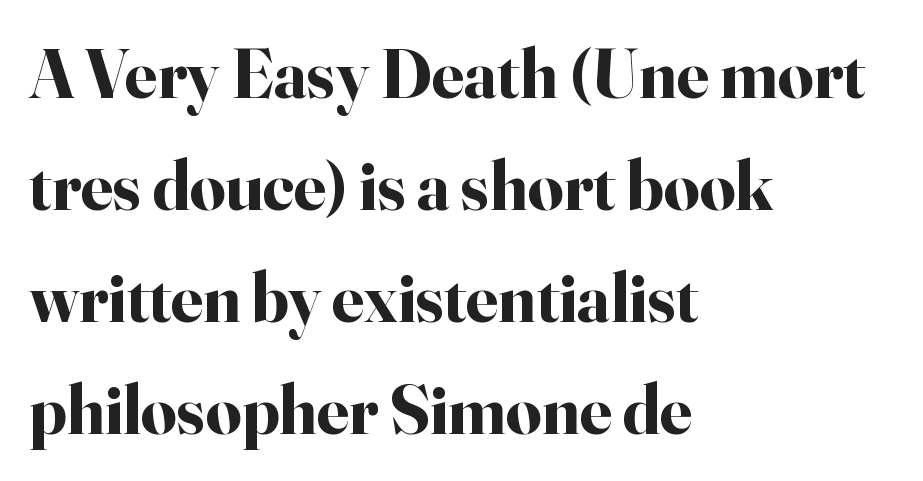
{"serif": "yes", "italic": "no", "bold": "yes", "weight": "bold", "width": "normal", "stroke_contrast": "high", "x_height": "small", "monospaced": "no", "underline": "no", "align": "left", "line_spacing": "normal", "line_spacing_ratio": 1.6, "letter_spacing": "normal", "letter_spacing_em": 0.0, "glyph_px": 70}
